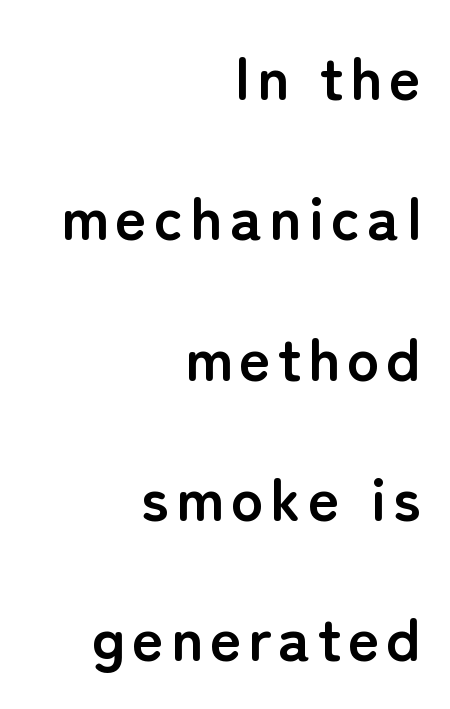
{"serif": "no", "italic": "no", "bold": "yes", "weight": "semibold", "width": "normal", "stroke_contrast": "low", "x_height": "medium", "monospaced": "no", "underline": "no", "align": "right", "line_spacing": "loose", "line_spacing_ratio": 2.3, "glyph_px": 61}
